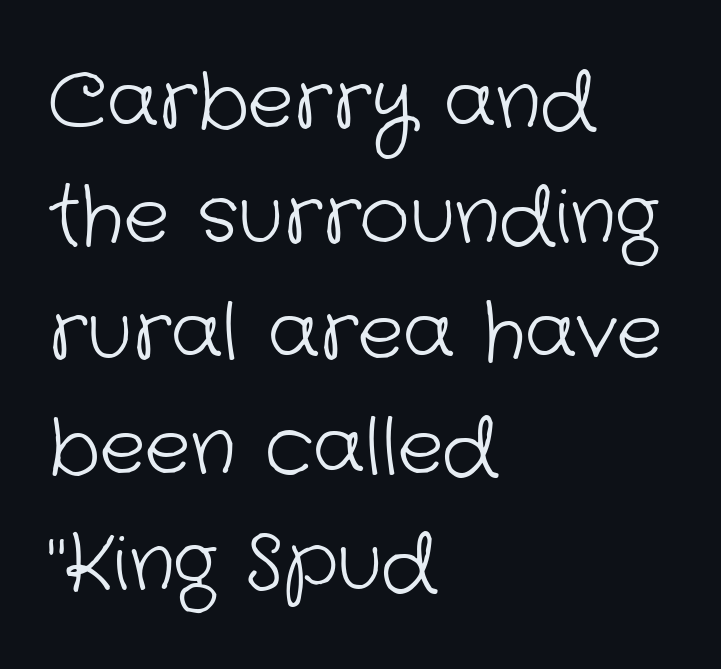
The image shows 77 px light sans-serif type; set left-aligned, normal line spacing (1.5x), normal letter spacing, not underlined; low stroke contrast and a medium x-height.
